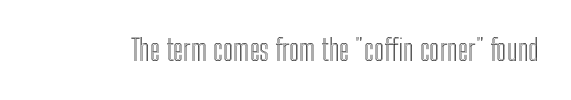
{"italic": "no", "width": "condensed", "x_height": "medium", "monospaced": "no", "underline": "no", "letter_spacing": "normal", "letter_spacing_em": 0.0, "glyph_px": 29}
